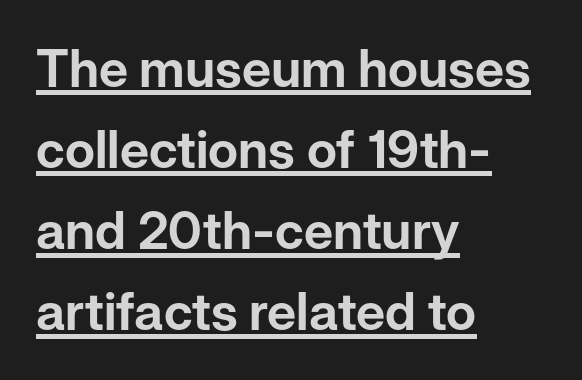
Q: Is the text italic (slanted)? A: No, it is upright.
Q: Is the typeface a serif or a sans-serif typeface? A: Sans-serif.
Q: Is the text underlined? A: Yes.
Q: How is the paragraph aligned? A: Left-aligned.
Q: Is the spacing between letters normal or unusually wide? A: Normal.
Q: Is the spacing between lines tight, normal or loose? A: Normal.
Q: Width (condensed, normal, or wide)? A: Normal.
Q: Stroke contrast? A: Low.
Q: x-height? A: Medium.
Q: Monospaced? A: No.
